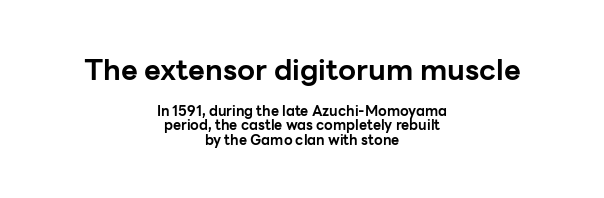
Glyph-to-glyph distance matches everyday printed text. Look at the stroke-to-counter ratio: heavy, a bold. The first block has been scaled up relative to the second. The paragraph has two soft edges and a firm central axis. Notice how the stems are strictly vertical — no italics here. Note the varied advance widths — an 'i' is clearly narrower than an 'm'.
